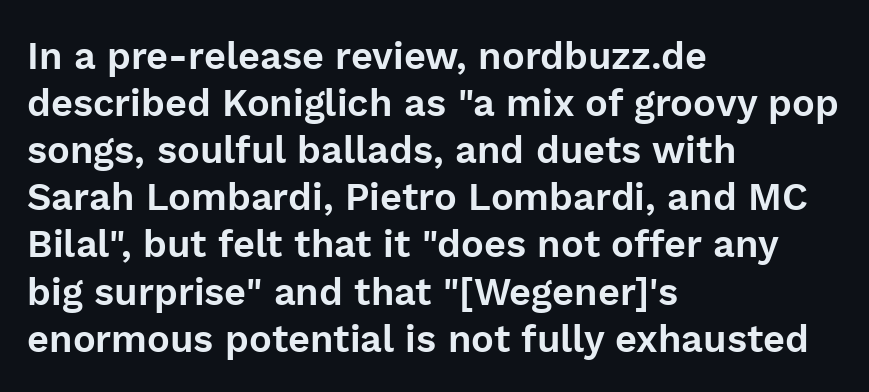
Q: Is the text italic (slanted)? A: No, it is upright.
Q: Is the typeface a serif or a sans-serif typeface? A: Sans-serif.
Q: Is the text underlined? A: No.
Q: How is the paragraph aligned? A: Left-aligned.
Q: Is the spacing between letters normal or unusually wide? A: Normal.
Q: Width (condensed, normal, or wide)? A: Normal.
Q: Stroke contrast? A: Low.
Q: x-height? A: Medium.
Q: Monospaced? A: No.
